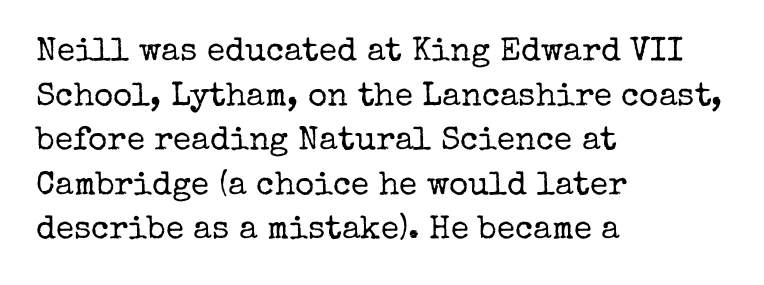
The image shows 33 px regular-weight serif type, upright; set left-aligned, normal line spacing (1.35x), normal letter spacing, not underlined; low stroke contrast and a medium x-height.
